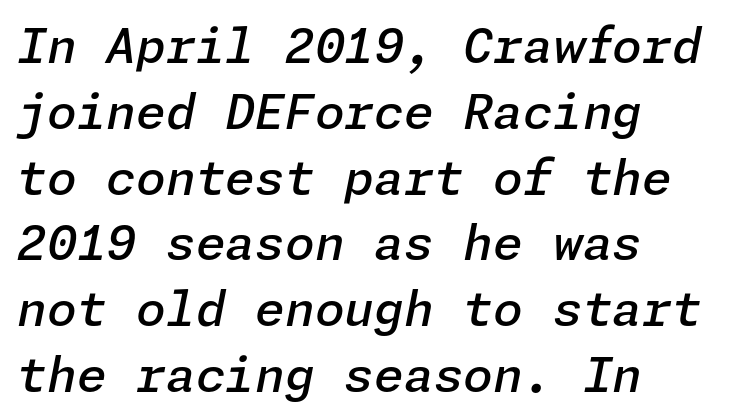
Q: Is the text bold? A: Semi-bold.
Q: Is the text italic (slanted)? A: Yes, it leans right by about 11 degrees.
Q: Is the text underlined? A: No.
Q: How is the paragraph aligned? A: Left-aligned.
Q: Is the spacing between letters normal or unusually wide? A: Normal.
Q: Is the spacing between lines tight, normal or loose? A: Normal.
Q: Width (condensed, normal, or wide)? A: Normal.
Q: Stroke contrast? A: Low.
Q: x-height? A: Medium.
